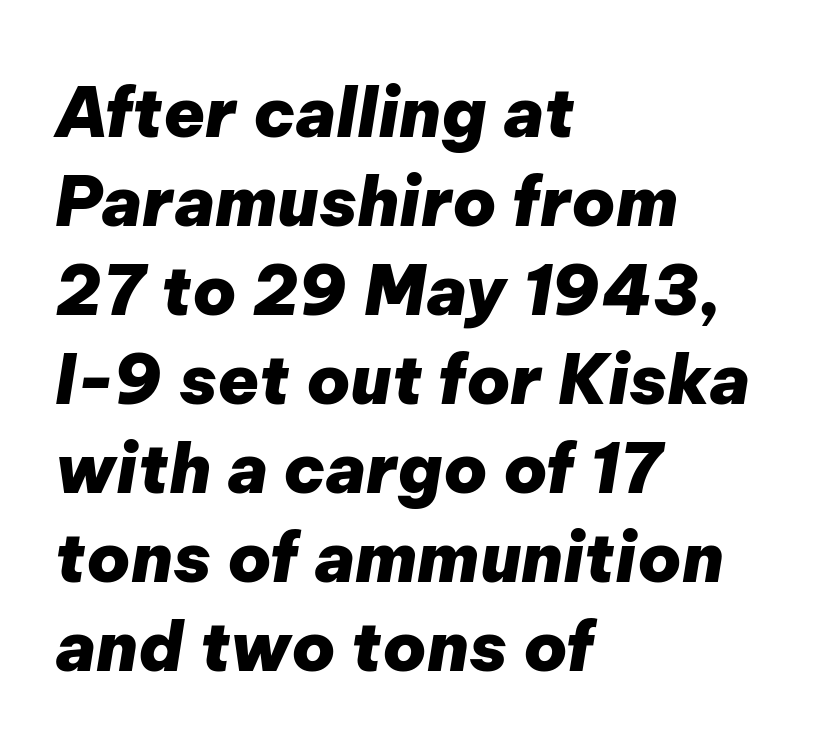
Caption: multi-line text, flush left, ragged right. A normal amount of white space separates one row of letters from the next. The glyphs are unaccompanied by any horizontal stroke below them. Students, this is bold: see how much ink each stroke carries. How are the letters spaced? Ordinarily, with no added tracking. Varying glyph widths throughout — classic text-font behaviour.
